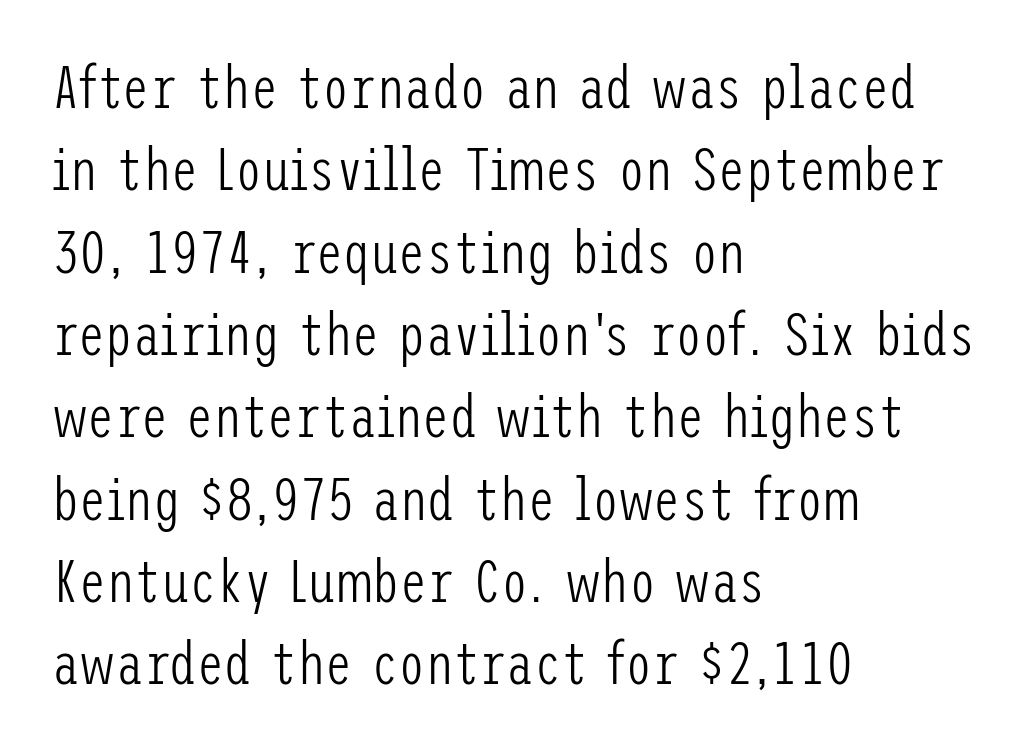
The image shows 61 px light, condensed sans-serif type, upright; set left-aligned, normal line spacing (1.35x), normal letter spacing, not underlined; low stroke contrast and a medium x-height.
